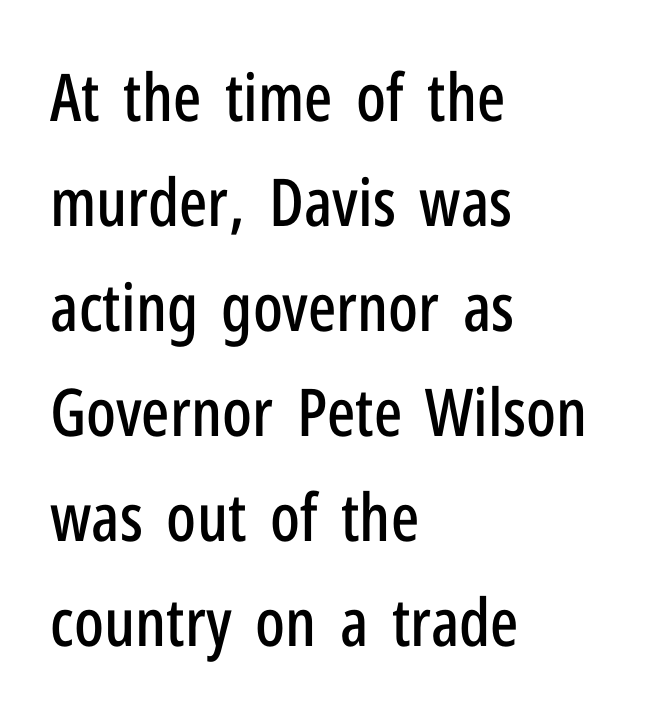
{"serif": "no", "italic": "no", "width": "condensed", "stroke_contrast": "low", "x_height": "medium", "monospaced": "no", "underline": "no", "align": "left", "line_spacing": "normal", "line_spacing_ratio": 1.59, "letter_spacing": "normal", "letter_spacing_em": 0.0, "glyph_px": 66}
